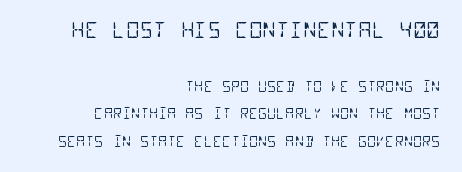
Loosely led — the rows are spread out. The passage shown has conventional tracking throughout. Casual observation: everything's shoved over to the right. No heavy texture on the line: the type isn't bold. Rule under the text: the space is simply empty.
